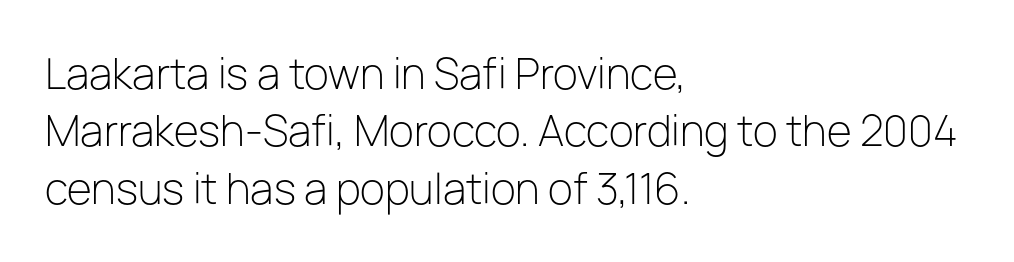
The image shows 41 px light sans-serif type, upright; set left-aligned, normal line spacing (1.4x), normal letter spacing, not underlined; low stroke contrast and a medium x-height.
